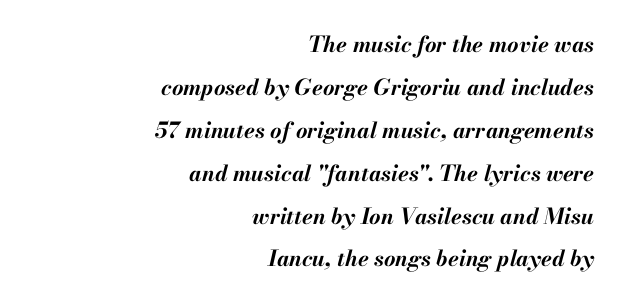
Spacing between characters is what you'd get straight out of the box. Is the block centered? No — it sits flush against the right margin. Bold? Absolutely — the strokes are thick and heavy. Vertically, the passage feels expansive, rows floating well apart.
